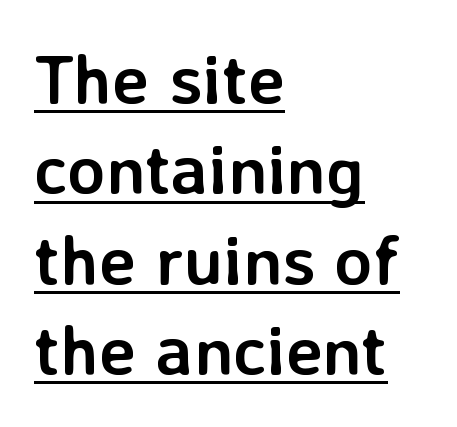
These lines stack with their left ends in a neat column. The rendering keeps characters at their native spacing. Baseline-to-baseline distance is the conventional proportion of letter height. Spacing verdict: proportional, widths tailored to each character. Typographic density is high because the face is bold. Notice how the stems are strictly vertical — no italics here.
